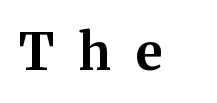
The image shows 51 px bold serif type, upright; set unusually wide letter spacing (+0.47 em), not underlined; medium stroke contrast and a medium x-height.
